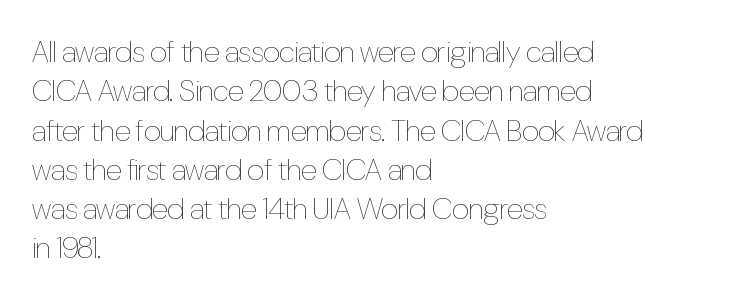
Q: Is the text bold? A: No.
Q: Is the text italic (slanted)? A: No, it is upright.
Q: Is the text underlined? A: No.
Q: How is the paragraph aligned? A: Left-aligned.
Q: Is the spacing between letters normal or unusually wide? A: Normal.
Q: Is the spacing between lines tight, normal or loose? A: Normal.
Q: Width (condensed, normal, or wide)? A: Condensed.
Q: Stroke contrast? A: Low.
Q: x-height? A: Medium.
Q: Monospaced? A: No.
